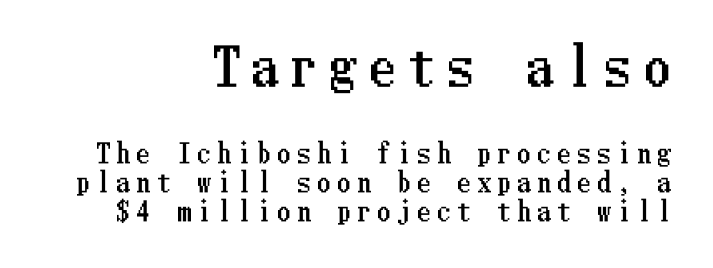
Large over small — that's the arrangement of the two blocks here. Typeset ragged left — the right edge is the straight one. Rendered with straight, roman letterforms. The baseline area is clear.
